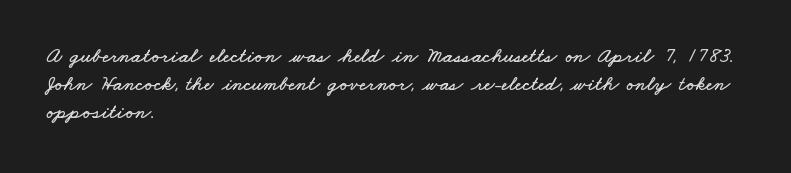
Beneath every word, the page is bare. Each word holds together tightly as a unit, with standard inter-letter gaps. Evenly set lines give the paragraph a standard silhouette. The passage is arranged the way most books set body copy — flush left.
